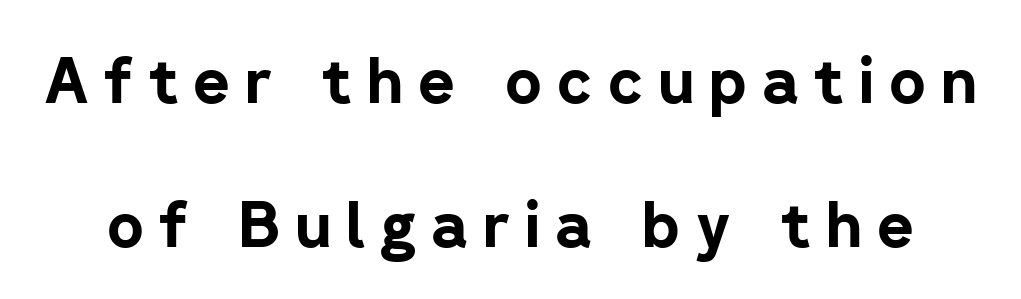
The image shows 63 px bold sans-serif type, upright; set loose line spacing (2.28x), unusually wide letter spacing (+0.24 em), not underlined; low stroke contrast and a medium x-height.
